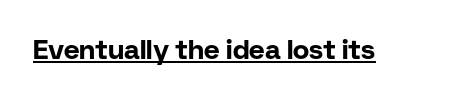
Q: Is the text bold? A: Yes.
Q: Is the text italic (slanted)? A: No, it is upright.
Q: Is the text underlined? A: Yes.
Q: Is the spacing between letters normal or unusually wide? A: Normal.
